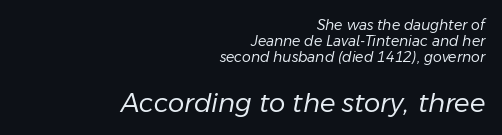
Q: Is the text bold? A: No.
Q: Is the text italic (slanted)? A: Yes, it leans right by about 11 degrees.
Q: Is the text underlined? A: No.
Q: How is the paragraph aligned? A: Right-aligned.
Q: Is the spacing between letters normal or unusually wide? A: Normal.
Q: Which block of text is set in a larger size, the first (top) or the second (bottom)? A: The second (bottom) one.
